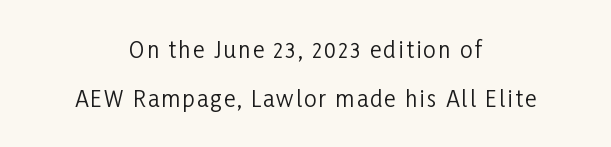
Q: Is the text bold? A: No.
Q: Is the text italic (slanted)? A: No, it is upright.
Q: Is the text underlined? A: No.
Q: How is the paragraph aligned? A: Centered.
Q: Is the spacing between lines tight, normal or loose? A: Loose.
